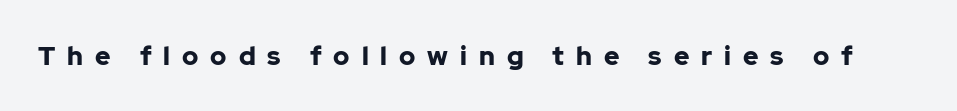
{"italic": "no", "bold": "yes", "underline": "no", "letter_spacing": "wide", "letter_spacing_em": 0.46, "glyph_px": 26}
